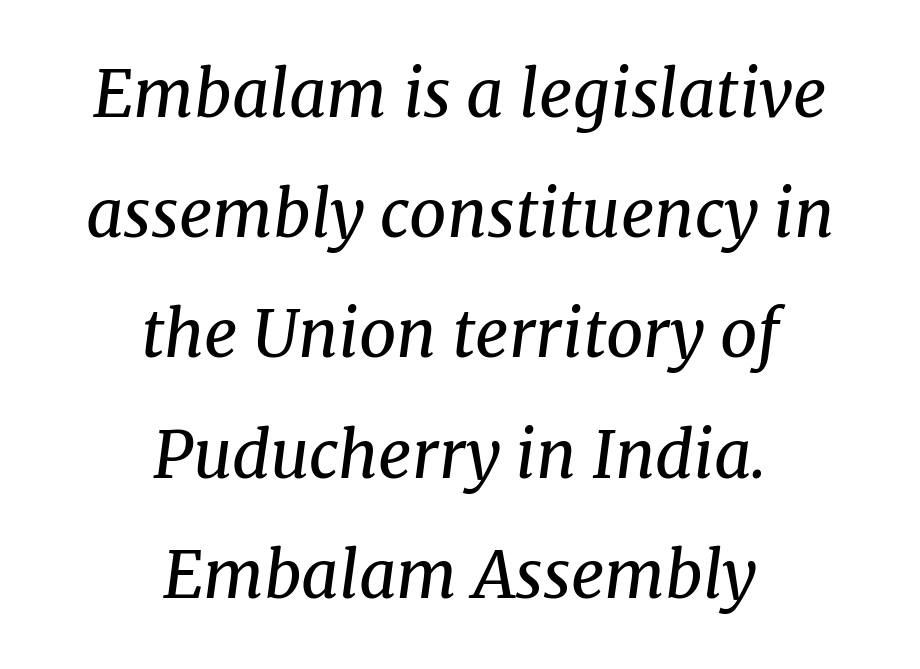
{"serif": "yes", "italic": "yes", "lean": "right", "slant_degrees": 8, "bold": "no", "weight": "regular", "width": "normal", "stroke_contrast": "medium", "x_height": "medium", "monospaced": "no", "underline": "no", "align": "center", "line_spacing_ratio": 1.85, "letter_spacing": "normal", "letter_spacing_em": 0.0, "glyph_px": 65}
